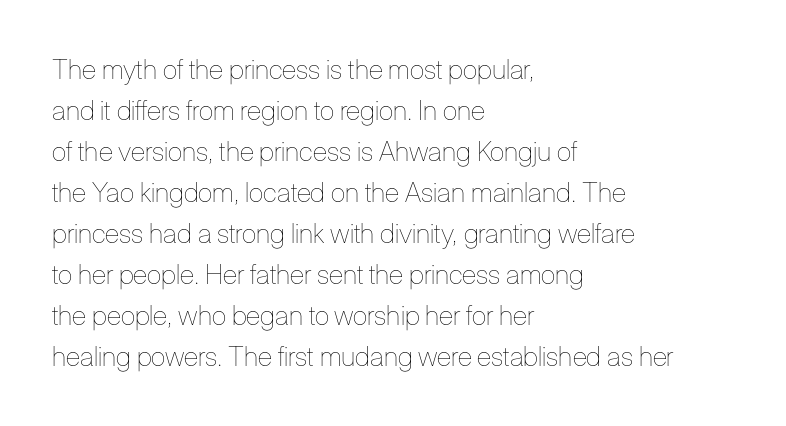
Q: Is the text bold? A: No.
Q: Is the text italic (slanted)? A: No, it is upright.
Q: Is the text underlined? A: No.
Q: How is the paragraph aligned? A: Left-aligned.
Q: Is the spacing between letters normal or unusually wide? A: Normal.
Q: Is the spacing between lines tight, normal or loose? A: Normal.
